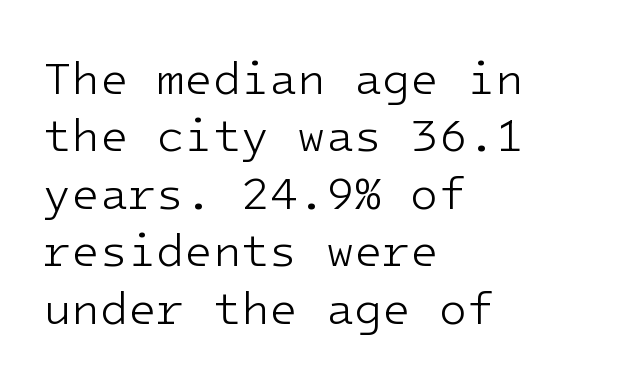
The image shows 46 px light sans-serif type, upright, monospaced; set left-aligned, normal line spacing (1.25x), normal letter spacing, not underlined; low stroke contrast and a medium x-height.
